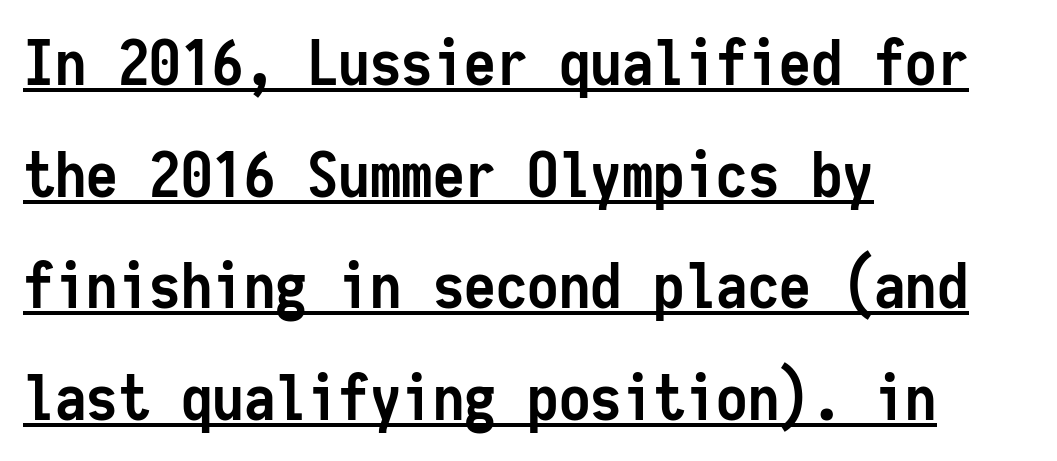
Q: Is the text bold? A: Yes.
Q: Is the text italic (slanted)? A: No, it is upright.
Q: Is the typeface a serif or a sans-serif typeface? A: Sans-serif.
Q: Is the text underlined? A: Yes.
Q: How is the paragraph aligned? A: Left-aligned.
Q: Is the spacing between letters normal or unusually wide? A: Normal.
Q: Width (condensed, normal, or wide)? A: Condensed.
Q: Stroke contrast? A: Low.
Q: x-height? A: Medium.
Q: Monospaced? A: Yes.
